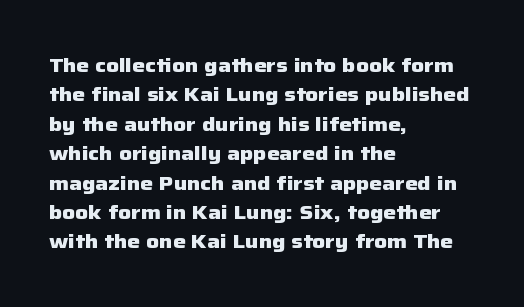
Q: Is the text bold? A: Yes.
Q: Is the text italic (slanted)? A: No, it is upright.
Q: Is the text underlined? A: No.
Q: How is the paragraph aligned? A: Left-aligned.
Q: Is the spacing between letters normal or unusually wide? A: Normal.
Q: Is the spacing between lines tight, normal or loose? A: Normal.
